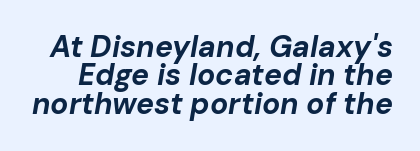
Q: Is the text bold? A: Yes.
Q: Is the text italic (slanted)? A: Yes, it leans right by about 10 degrees.
Q: Is the text underlined? A: No.
Q: Is the spacing between letters normal or unusually wide? A: Normal.
Q: Is the spacing between lines tight, normal or loose? A: Tight.
Q: Width (condensed, normal, or wide)? A: Normal.
Q: Stroke contrast? A: Low.
Q: x-height? A: Medium.
Q: Monospaced? A: No.
